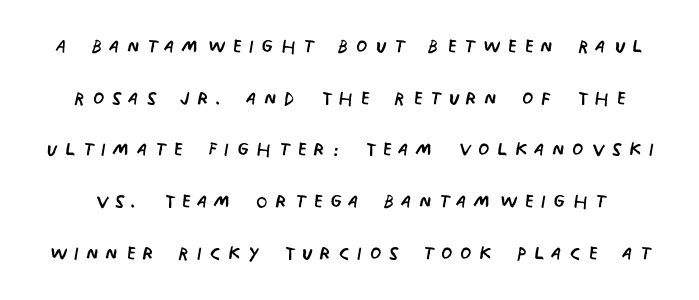
You could only call the tracking loose — the letters float apart. These lines stand farther apart than default settings would place them. Stem width sits at or under what a default text font uses.
